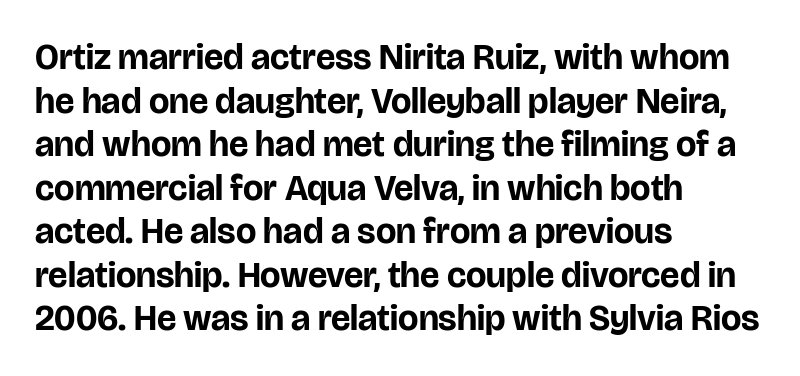
Note the varied advance widths — an 'i' is clearly narrower than an 'm'. Reading down the block, your eye returns to a fixed left position each line. A roman cut, with each character standing at attention. The glyphs are unaccompanied by any horizontal stroke below them. Letterform terminals end flat and unadorned throughout the passage.
